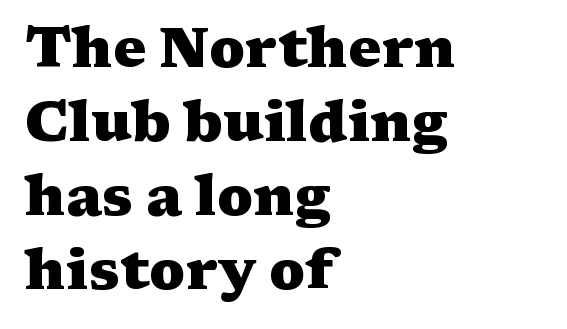
{"serif": "yes", "italic": "no", "bold": "yes", "weight": "heavy", "width": "wide", "stroke_contrast": "medium", "x_height": "medium", "monospaced": "no", "underline": "no", "align": "left", "line_spacing": "normal", "line_spacing_ratio": 1.32, "letter_spacing": "normal", "letter_spacing_em": 0.0, "glyph_px": 56}
